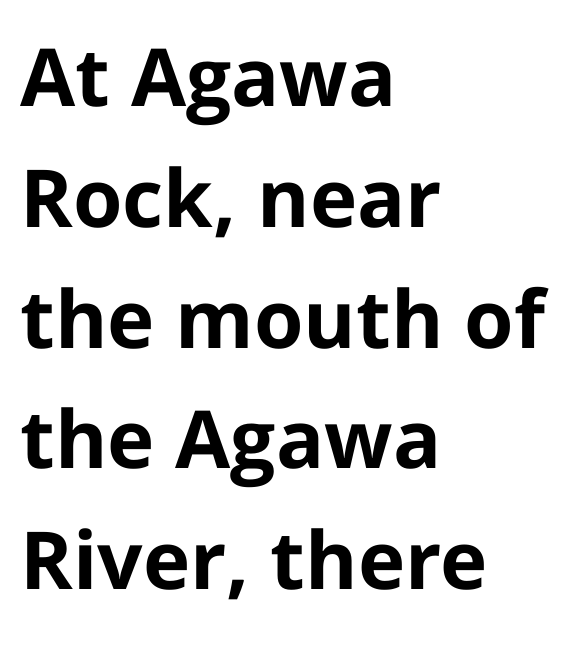
The image shows 80 px bold sans-serif type, upright; set left-aligned, normal line spacing (1.51x), normal letter spacing, not underlined; low stroke contrast and a medium x-height.
